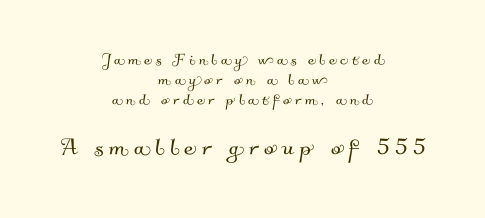
Q: Is the typeface a serif or a sans-serif typeface? A: Sans-serif.
Q: Is the text underlined? A: No.
Q: How is the paragraph aligned? A: Centered.
Q: Is the spacing between lines tight, normal or loose? A: Tight.
Q: Which block of text is set in a larger size, the first (top) or the second (bottom)? A: The second (bottom) one.
Q: Width (condensed, normal, or wide)? A: Normal.
Q: Stroke contrast? A: Medium.
Q: x-height? A: Small.
Q: Monospaced? A: No.
